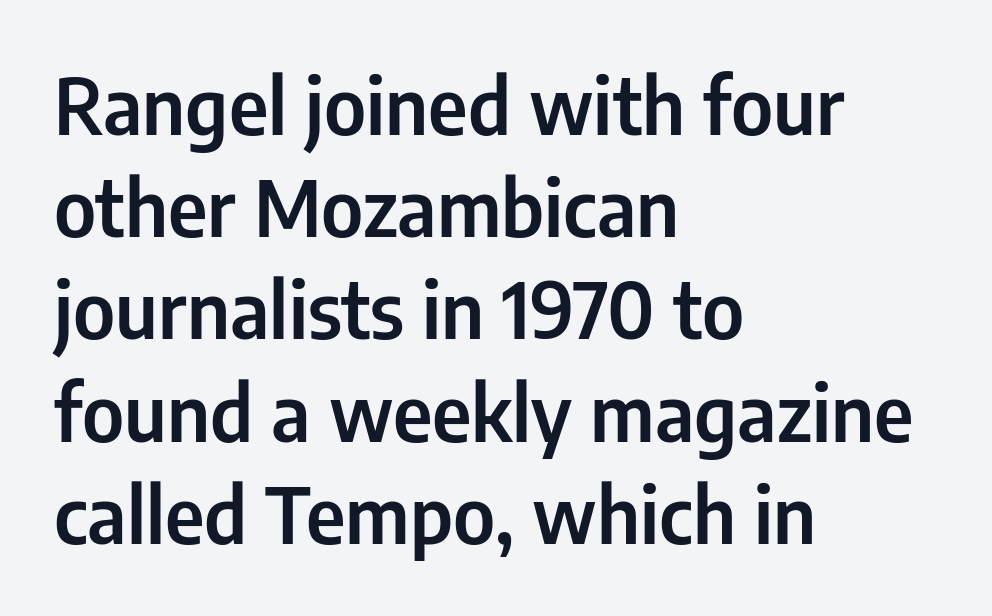
The image shows 78 px condensed sans-serif type, upright; set left-aligned, normal line spacing (1.31x), normal letter spacing, not underlined; low stroke contrast and a medium x-height.
